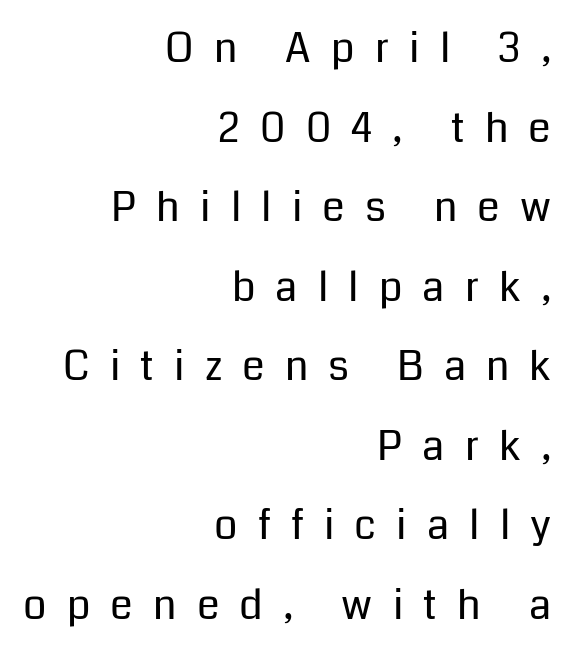
{"serif": "no", "italic": "no", "bold": "no", "weight": "regular", "width": "normal", "stroke_contrast": "low", "x_height": "medium", "monospaced": "no", "underline": "no", "align": "right", "line_spacing": "loose", "line_spacing_ratio": 1.94, "letter_spacing": "wide", "letter_spacing_em": 0.49, "glyph_px": 41}
